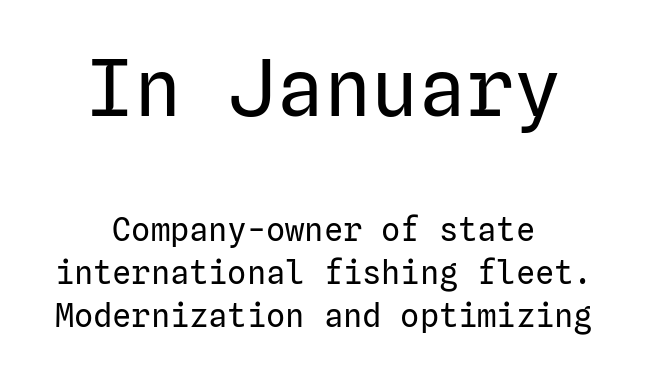
The tracking reads as untouched default to a designer's eye. The string is rendered with underlining switched off. Alignment: centered. Bigger letters appear in the top chunk; the bottom chunk is reduced. Ascenders rise straight up at ninety degrees.
